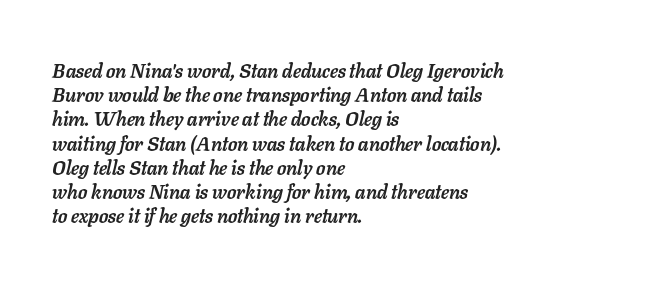
{"italic": "yes", "lean": "right", "slant_degrees": 11, "bold": "yes", "underline": "no", "align": "left", "line_spacing_ratio": 1.21, "letter_spacing": "normal", "letter_spacing_em": 0.0, "glyph_px": 20}
